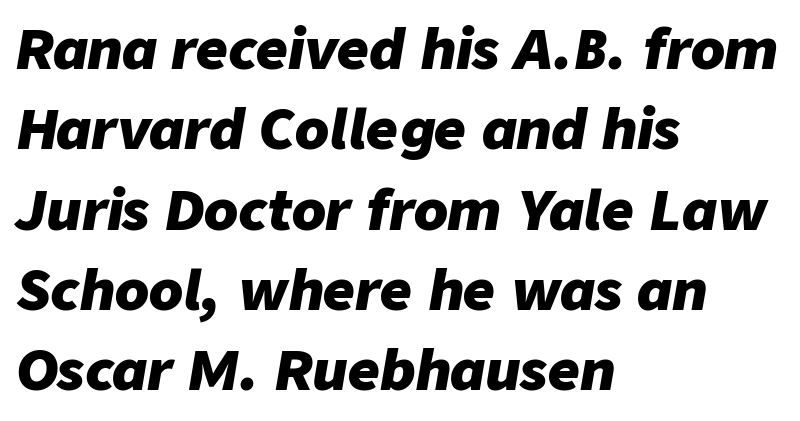
{"italic": "yes", "lean": "right", "slant_degrees": 9, "bold": "yes", "weight": "heavy", "width": "normal", "stroke_contrast": "low", "x_height": "medium", "monospaced": "no", "underline": "no", "align": "left", "line_spacing": "normal", "line_spacing_ratio": 1.46, "letter_spacing": "normal", "letter_spacing_em": 0.0, "glyph_px": 55}
